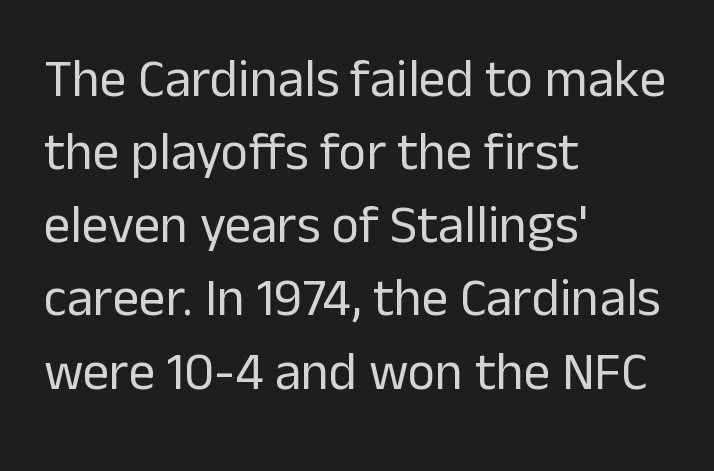
The image shows 53 px regular-weight sans-serif type, upright; set left-aligned, normal line spacing (1.38x), normal letter spacing, not underlined; low stroke contrast and a medium x-height.
